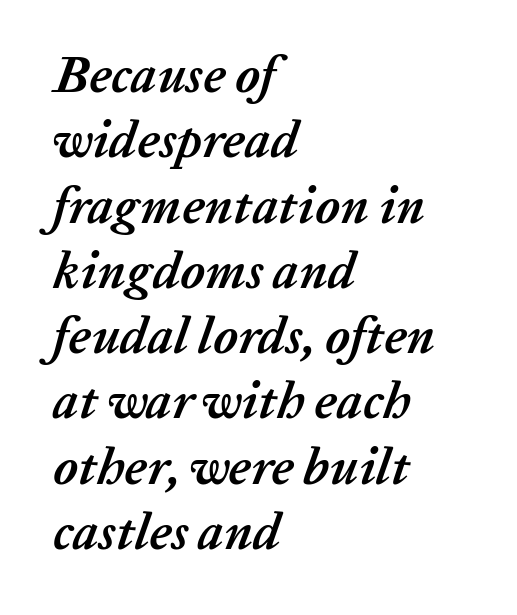
Q: Is the text bold? A: Yes.
Q: Is the text italic (slanted)? A: Yes, it leans right by about 20 degrees.
Q: Is the text underlined? A: No.
Q: How is the paragraph aligned? A: Left-aligned.
Q: Is the spacing between letters normal or unusually wide? A: Normal.
Q: Is the spacing between lines tight, normal or loose? A: Normal.
Q: Width (condensed, normal, or wide)? A: Normal.
Q: Stroke contrast? A: Low.
Q: x-height? A: Medium.
Q: Monospaced? A: No.
